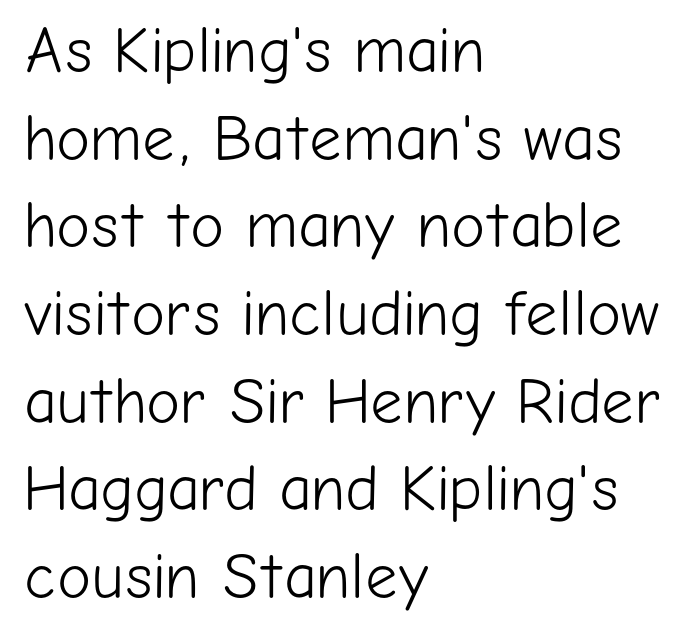
{"serif": "no", "italic": "no", "bold": "no", "weight": "light", "width": "normal", "stroke_contrast": "low", "x_height": "medium", "monospaced": "no", "underline": "no", "align": "left", "line_spacing": "normal", "line_spacing_ratio": 1.37, "letter_spacing": "normal", "letter_spacing_em": 0.0, "glyph_px": 64}
